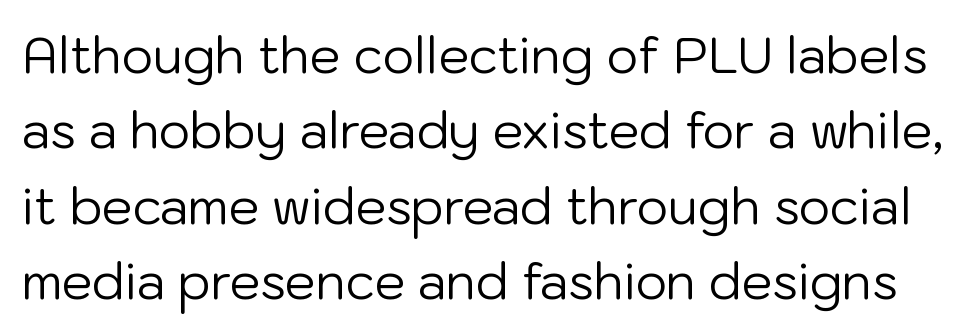
Q: Is the text bold? A: No.
Q: Is the text italic (slanted)? A: No, it is upright.
Q: Is the typeface a serif or a sans-serif typeface? A: Sans-serif.
Q: Is the text underlined? A: No.
Q: Is the spacing between letters normal or unusually wide? A: Normal.
Q: Is the spacing between lines tight, normal or loose? A: Normal.
Q: Width (condensed, normal, or wide)? A: Normal.
Q: Stroke contrast? A: Low.
Q: x-height? A: Medium.
Q: Monospaced? A: No.
